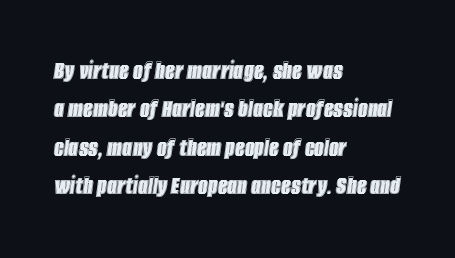
{"italic": "yes", "lean": "right", "slant_degrees": 8, "underline": "no", "align": "left", "line_spacing": "normal", "line_spacing_ratio": 1.42, "letter_spacing": "normal", "letter_spacing_em": 0.0, "glyph_px": 27}
